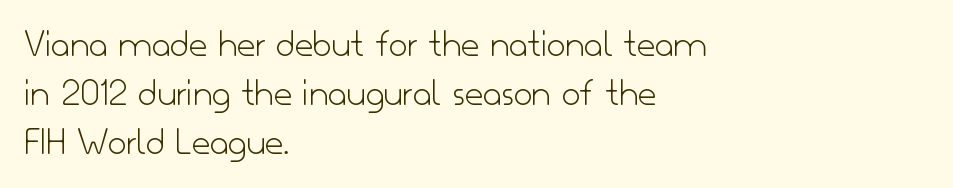
The image shows 40 px light sans-serif type, upright; set left-aligned, line spacing 1.23x, normal letter spacing, not underlined; low stroke contrast and a small x-height.
